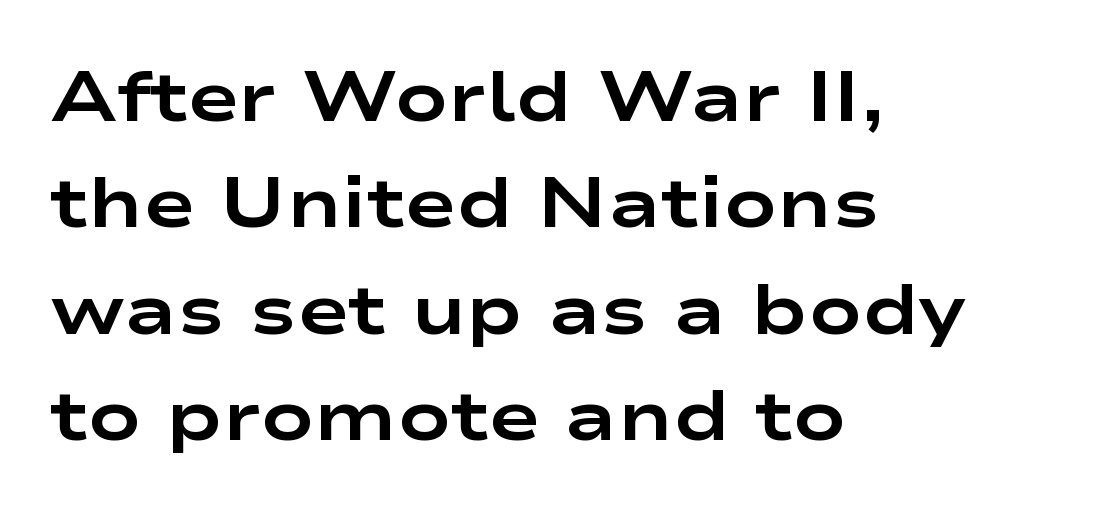
Q: Is the text bold? A: Yes.
Q: Is the text italic (slanted)? A: No, it is upright.
Q: Is the typeface a serif or a sans-serif typeface? A: Sans-serif.
Q: Is the text underlined? A: No.
Q: How is the paragraph aligned? A: Left-aligned.
Q: Is the spacing between letters normal or unusually wide? A: Normal.
Q: Is the spacing between lines tight, normal or loose? A: Normal.
Q: Width (condensed, normal, or wide)? A: Wide.
Q: Stroke contrast? A: Low.
Q: x-height? A: Medium.
Q: Monospaced? A: No.
